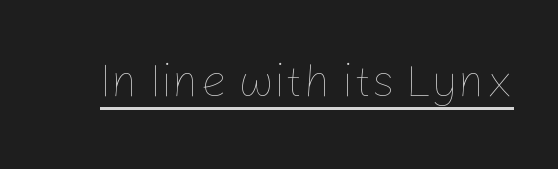
{"italic": "no", "bold": "no", "weight": "thin", "width": "normal", "stroke_contrast": "low", "x_height": "medium", "monospaced": "no", "underline": "yes", "letter_spacing": "normal", "letter_spacing_em": 0.0, "glyph_px": 47}
